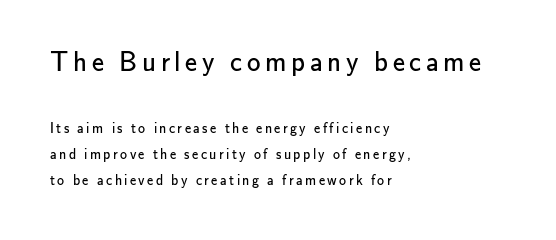
{"italic": "no", "bold": "no", "underline": "no", "align": "left", "line_spacing_ratio": 1.87, "larger_block": "first", "size_ratio": 1.93, "glyph_px": 27}
